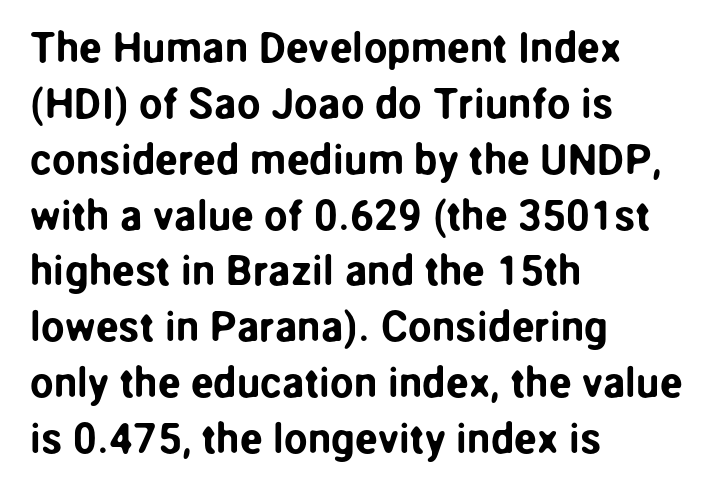
Notice how descenders clear the ascenders below comfortably — that's standard leading. Look at the bottom of the vertical strokes: they stop flat, with no serifs. Compared with typical body copy, the letter spacing here is the same. The rendering anchors every line to the left-hand side.
